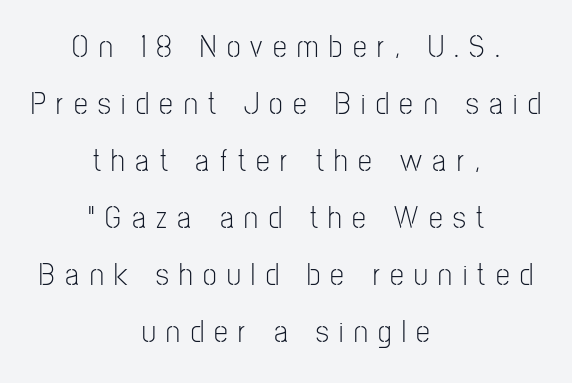
The image shows 31 px light, condensed sans-serif type, upright; set centered, line spacing 1.84x, unusually wide letter spacing (+0.34 em), not underlined; low stroke contrast and a medium x-height.
